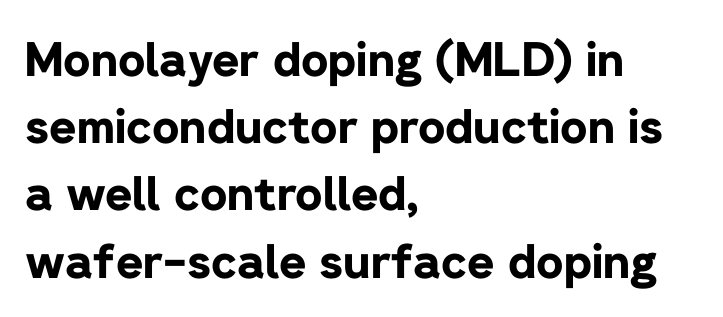
Each new line begins a customary step beneath the previous one. The typeface chosen for these lines omits serifs. Default kerning and tracking; the words read as compact shapes. The strip under each line holds only bare page. The text block is weighted toward the left margin, trailing off unevenly rightward.
